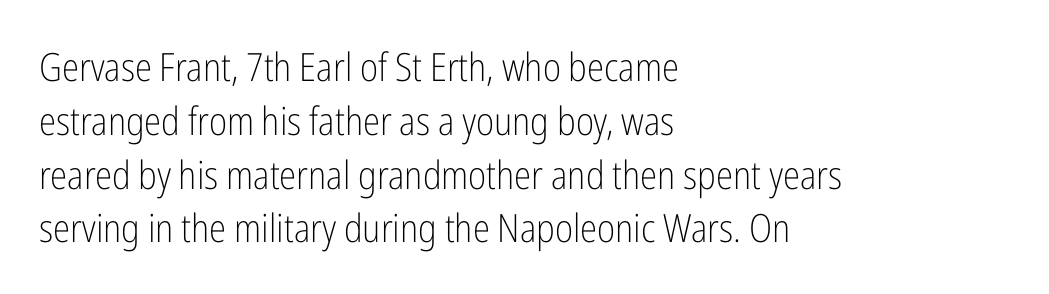
Q: Is the text bold? A: No.
Q: Is the text italic (slanted)? A: No, it is upright.
Q: Is the typeface a serif or a sans-serif typeface? A: Sans-serif.
Q: Is the text underlined? A: No.
Q: How is the paragraph aligned? A: Left-aligned.
Q: Is the spacing between letters normal or unusually wide? A: Normal.
Q: Is the spacing between lines tight, normal or loose? A: Normal.
Q: Width (condensed, normal, or wide)? A: Condensed.
Q: Stroke contrast? A: Low.
Q: x-height? A: Medium.
Q: Monospaced? A: No.
